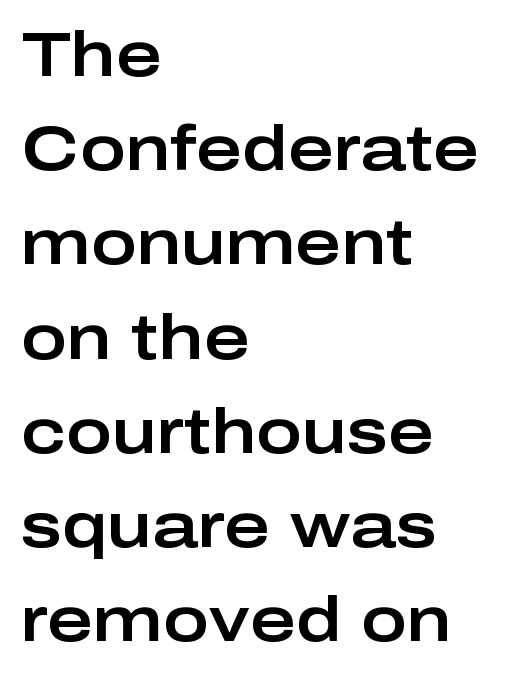
{"serif": "no", "italic": "no", "width": "wide", "stroke_contrast": "low", "x_height": "medium", "monospaced": "no", "underline": "no", "align": "left", "line_spacing": "normal", "line_spacing_ratio": 1.52, "letter_spacing": "normal", "letter_spacing_em": 0.0, "glyph_px": 62}
